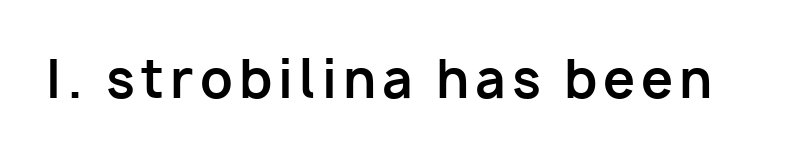
{"serif": "no", "italic": "no", "bold": "yes", "weight": "bold", "width": "normal", "stroke_contrast": "low", "x_height": "medium", "monospaced": "no", "underline": "no", "glyph_px": 51}
